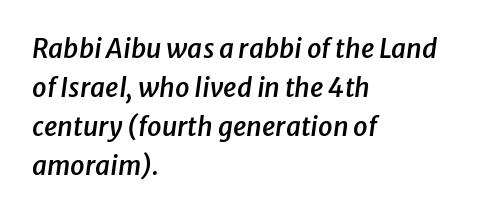
{"italic": "yes", "lean": "right", "slant_degrees": 8, "bold": "semi", "underline": "no", "align": "left", "line_spacing": "normal", "line_spacing_ratio": 1.5, "letter_spacing": "normal", "letter_spacing_em": 0.0, "glyph_px": 26}
